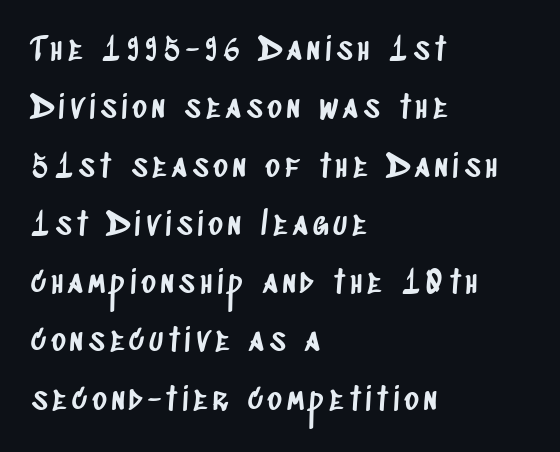
{"serif": "no", "width": "condensed", "stroke_contrast": "low", "x_height": "large", "monospaced": "no", "underline": "no", "align": "left", "line_spacing_ratio": 1.88, "glyph_px": 31}
